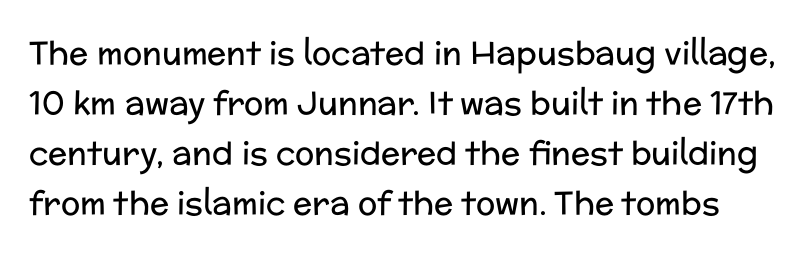
The image shows 32 px regular-weight sans-serif type, upright; set normal line spacing (1.56x), normal letter spacing, not underlined; low stroke contrast and a medium x-height.
